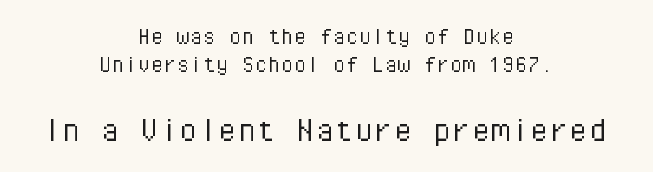
{"serif": "no", "italic": "no", "bold": "no", "weight": "light", "width": "normal", "stroke_contrast": "low", "x_height": "medium", "monospaced": "yes", "underline": "no", "align": "center", "line_spacing": "tight", "line_spacing_ratio": 1.08, "letter_spacing": "normal", "letter_spacing_em": 0.0, "larger_block": "second", "size_ratio": 1.5, "glyph_px": 39}
